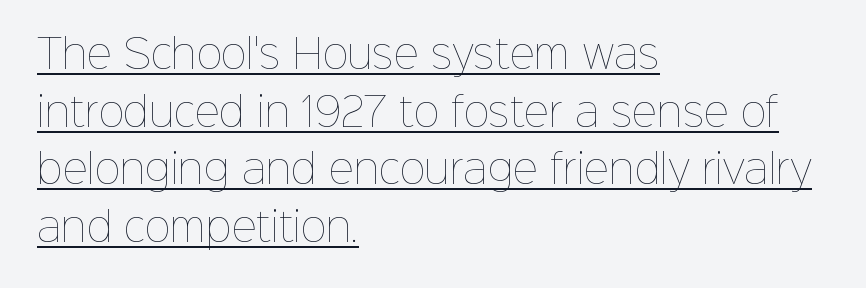
The image shows 39 px thin type, upright; set left-aligned, normal line spacing (1.48x), normal letter spacing, underlined; low stroke contrast and a medium x-height.
